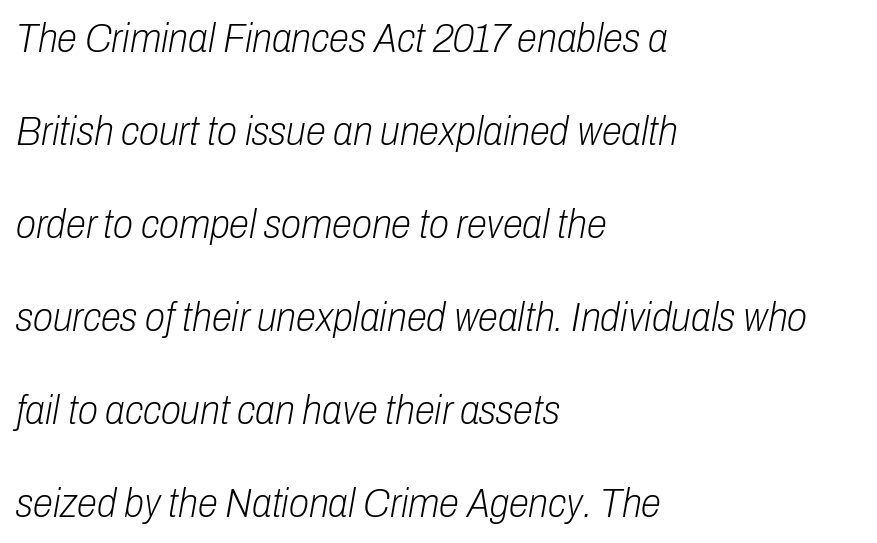
The image shows 41 px light, condensed type, italic (leaning right); set left-aligned, loose line spacing (2.27x), normal letter spacing, not underlined; low stroke contrast and a medium x-height.
